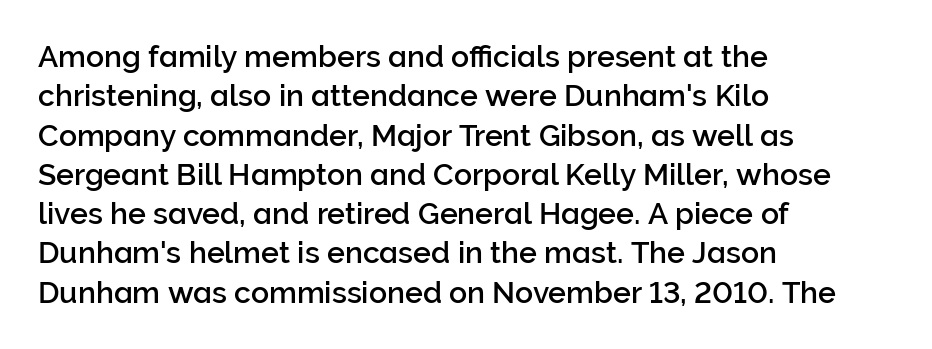
Letters rest on an invisible, unmarked baseline. Baseline-to-baseline distance is the conventional proportion of letter height. Nothing sits at the stroke ends, so this counts as sans-serif. How are the letters spaced? Ordinarily, with no added tracking.
